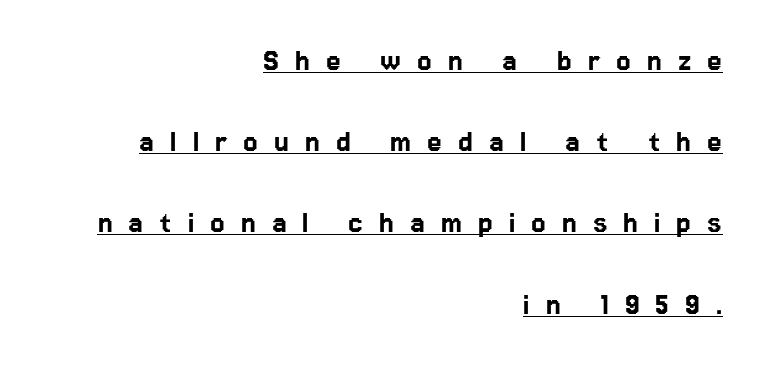
{"serif": "no", "italic": "no", "width": "normal", "stroke_contrast": "low", "x_height": "medium", "monospaced": "no", "underline": "yes", "align": "right", "line_spacing": "loose", "line_spacing_ratio": 2.46, "letter_spacing": "wide", "letter_spacing_em": 0.49, "glyph_px": 33}
